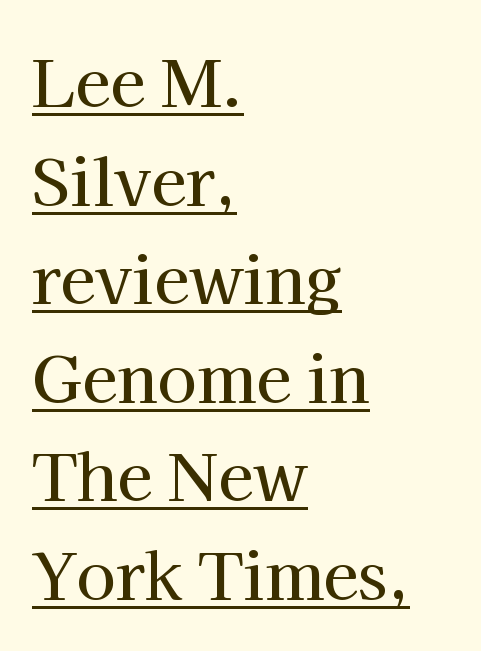
The image shows 64 px serif type, upright; set left-aligned, normal line spacing (1.54x), normal letter spacing, underlined; high stroke contrast and a medium x-height.
